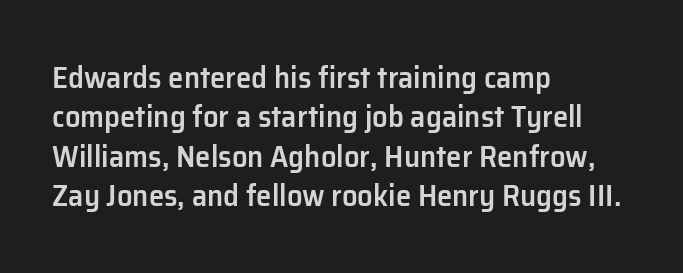
{"serif": "no", "italic": "no", "bold": "semi", "weight": "semibold", "width": "normal", "stroke_contrast": "low", "x_height": "medium", "monospaced": "no", "underline": "no", "align": "left", "line_spacing": "normal", "line_spacing_ratio": 1.27, "letter_spacing": "normal", "letter_spacing_em": 0.0, "glyph_px": 31}
